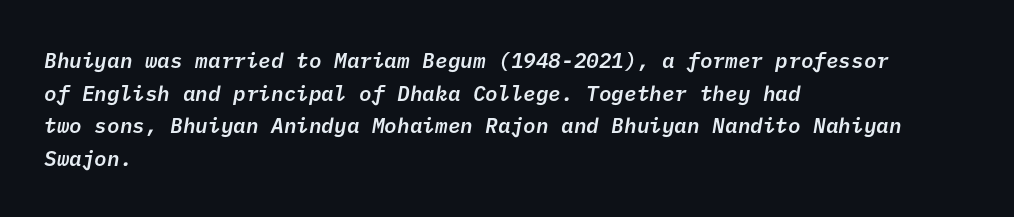
Q: Is the text bold? A: Semi-bold.
Q: Is the text underlined? A: No.
Q: How is the paragraph aligned? A: Left-aligned.
Q: Is the spacing between letters normal or unusually wide? A: Normal.
Q: Is the spacing between lines tight, normal or loose? A: Normal.
